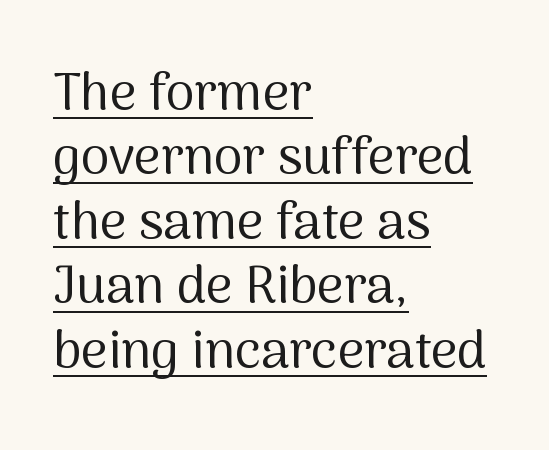
{"serif": "no", "italic": "no", "bold": "no", "weight": "regular", "width": "normal", "stroke_contrast": "medium", "x_height": "medium", "monospaced": "no", "underline": "yes", "align": "left", "line_spacing_ratio": 1.24, "letter_spacing": "normal", "letter_spacing_em": 0.0, "glyph_px": 52}
